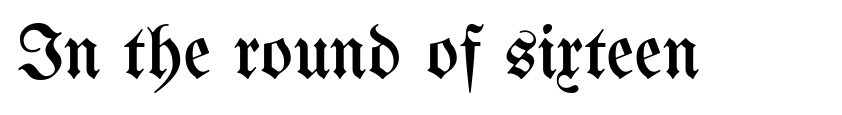
Vertical strokes here are truly vertical. The letters advance in unequal steps, a hallmark of proportional type. The characters are drawn with everyday or finer stroke widths. Glyph-to-glyph distance matches everyday printed text. The area under the type is left untouched.
